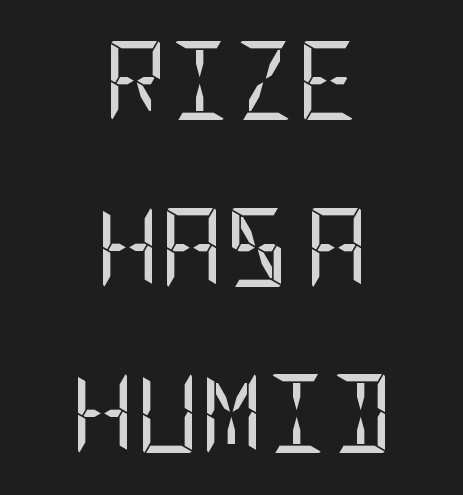
The image shows 79 px regular-weight, condensed sans-serif type, upright; set centered, loose line spacing (2.11x), normal letter spacing, not underlined; low stroke contrast and a large x-height.
